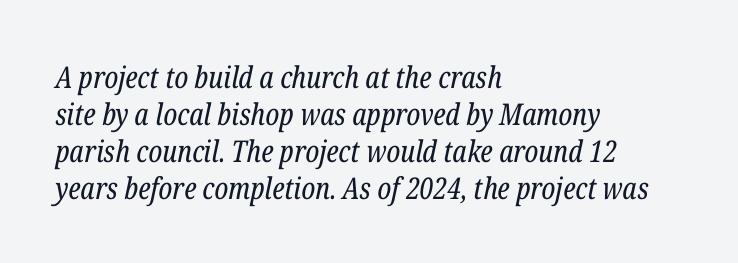
Yep, those are serifs on the letters. Characters are canted at an angle relative to the baseline's perpendicular. Looks like regular typesetting: each glyph gets only the width it needs. Anything drawn beneath the words? Only blank space. Letters have the restrained weight of plain body copy at most.
